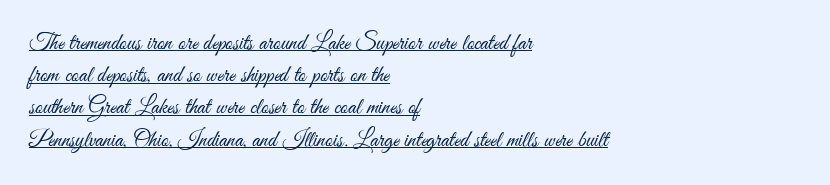
{"bold": "no", "underline": "yes", "align": "left", "line_spacing": "normal", "line_spacing_ratio": 1.4, "letter_spacing": "normal", "letter_spacing_em": 0.0, "glyph_px": 23}
